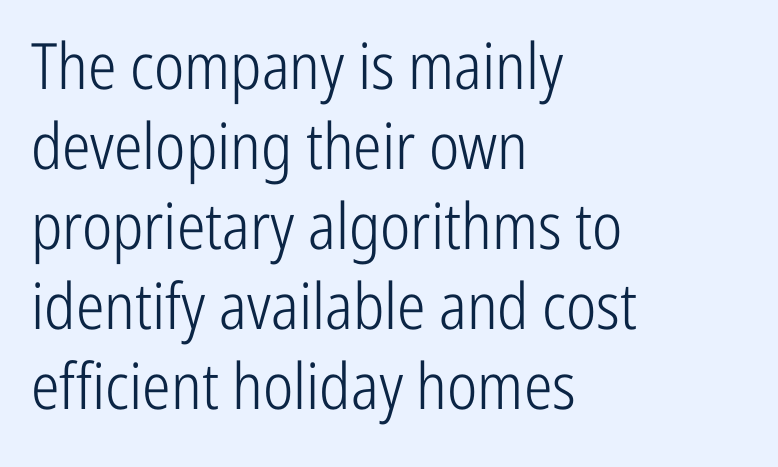
Q: Is the text bold? A: No.
Q: Is the text italic (slanted)? A: No, it is upright.
Q: Is the typeface a serif or a sans-serif typeface? A: Sans-serif.
Q: Is the text underlined? A: No.
Q: How is the paragraph aligned? A: Left-aligned.
Q: Is the spacing between letters normal or unusually wide? A: Normal.
Q: Is the spacing between lines tight, normal or loose? A: Normal.
Q: Width (condensed, normal, or wide)? A: Condensed.
Q: Stroke contrast? A: Low.
Q: x-height? A: Medium.
Q: Monospaced? A: No.
